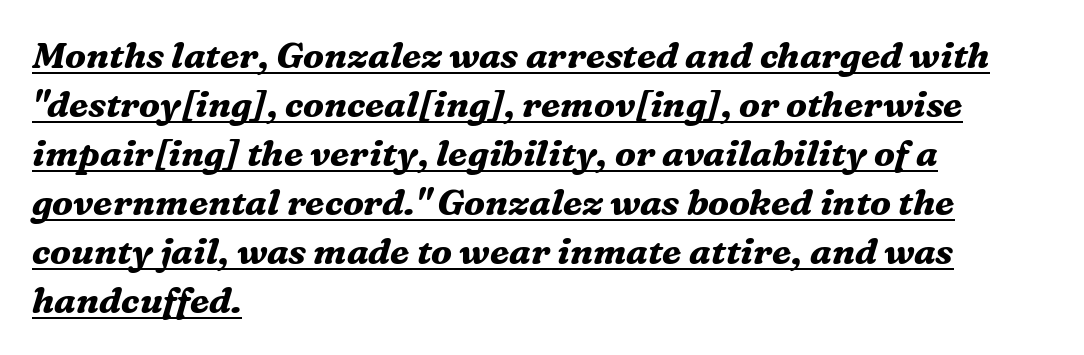
Q: Is the text bold? A: Yes.
Q: Is the text italic (slanted)? A: Yes, it leans right by about 16 degrees.
Q: Is the typeface a serif or a sans-serif typeface? A: Serif.
Q: Is the text underlined? A: Yes.
Q: How is the paragraph aligned? A: Left-aligned.
Q: Is the spacing between letters normal or unusually wide? A: Normal.
Q: Is the spacing between lines tight, normal or loose? A: Normal.
Q: Width (condensed, normal, or wide)? A: Normal.
Q: Stroke contrast? A: Medium.
Q: x-height? A: Medium.
Q: Monospaced? A: No.
